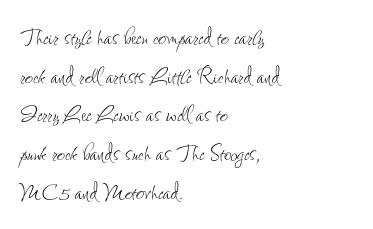
The image shows 28 px thin, condensed type; set left-aligned, normal line spacing (1.38x), normal letter spacing, not underlined; low stroke contrast and a small x-height.
